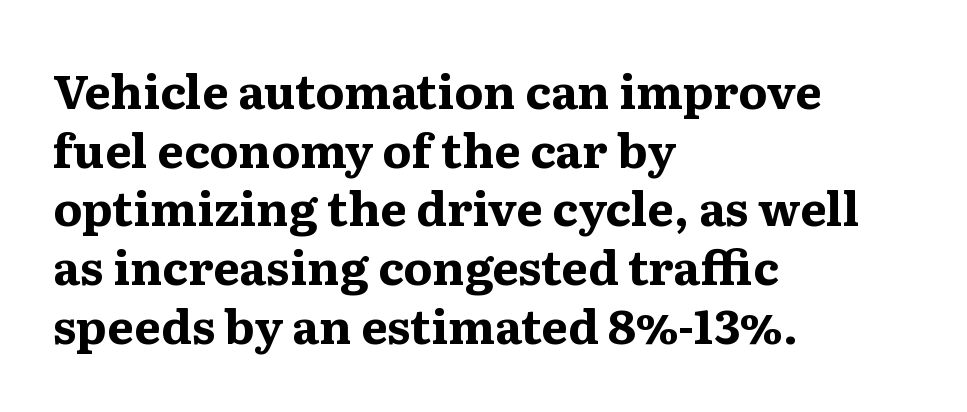
{"serif": "yes", "italic": "no", "bold": "yes", "weight": "bold", "width": "wide", "stroke_contrast": "medium", "x_height": "medium", "monospaced": "no", "underline": "no", "align": "left", "line_spacing": "normal", "line_spacing_ratio": 1.25, "letter_spacing": "normal", "letter_spacing_em": 0.0, "glyph_px": 47}
